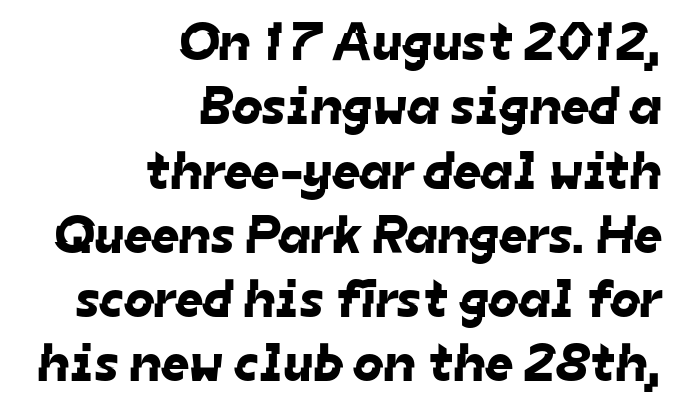
{"serif": "no", "width": "normal", "stroke_contrast": "low", "x_height": "medium", "monospaced": "no", "underline": "no", "align": "right", "line_spacing_ratio": 1.19, "letter_spacing": "normal", "letter_spacing_em": 0.0, "glyph_px": 54}
